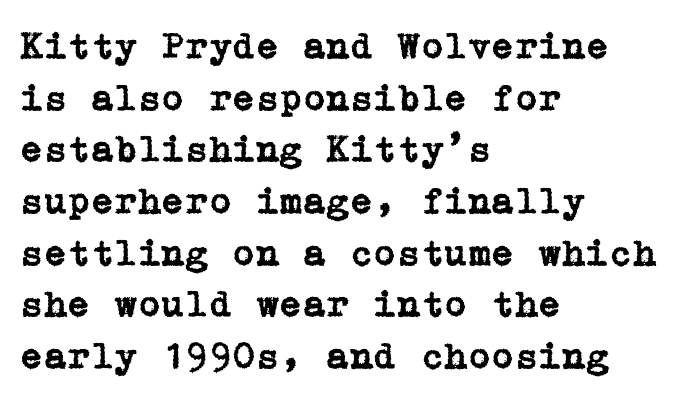
Q: Is the text italic (slanted)? A: No, it is upright.
Q: Is the typeface a serif or a sans-serif typeface? A: Serif.
Q: Is the text underlined? A: No.
Q: How is the paragraph aligned? A: Left-aligned.
Q: Is the spacing between letters normal or unusually wide? A: Normal.
Q: Is the spacing between lines tight, normal or loose? A: Normal.
Q: Width (condensed, normal, or wide)? A: Normal.
Q: Stroke contrast? A: Low.
Q: x-height? A: Medium.
